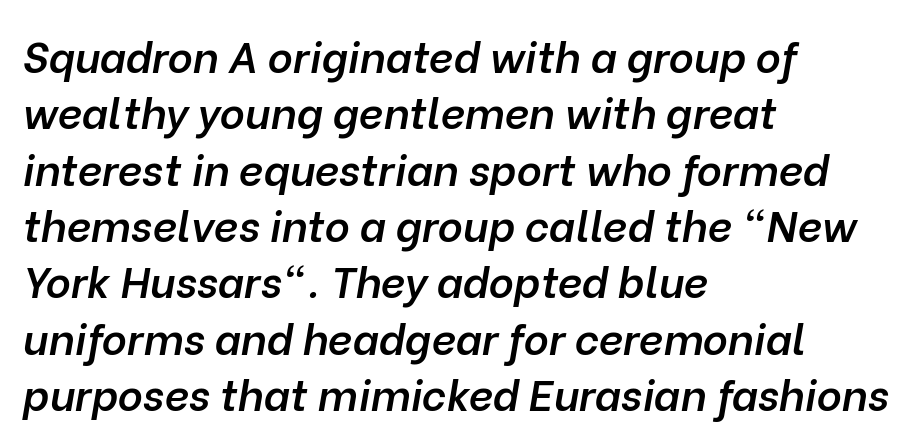
Each glyph is drawn with semibold strokes, heavier than normal yet not fully bold. The type is set solid horizontally, with unmodified tracking. The letters are slanted; this is an italic face. Decoration check: the copy has no underline. Character widths vary here, with narrow letters taking less room than wide ones. Reading down the block, your eye returns to a fixed left position each line.
